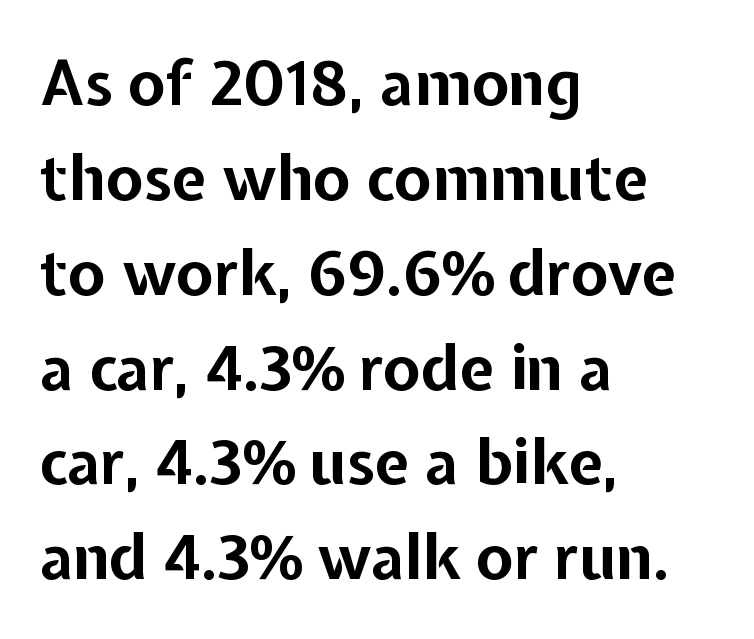
Does the copy run flush right? No — it runs flush left. Regarding leading, the lines here are spaced in the standard way. In terms of letterform style, serifs are entirely absent. When letters stand straight like this, we call the style roman or upright. The space directly below the letters is spotless.
